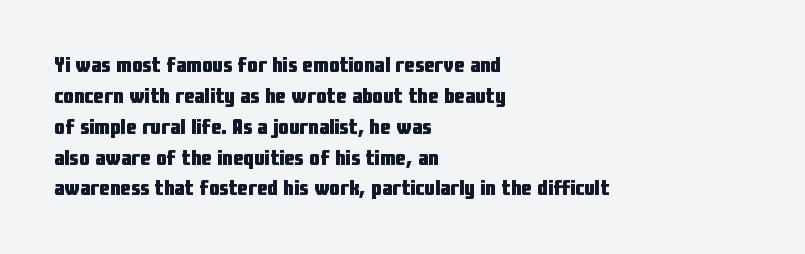
{"italic": "no", "bold": "yes", "underline": "no", "align": "left", "line_spacing": "normal", "line_spacing_ratio": 1.47, "letter_spacing": "normal", "letter_spacing_em": 0.0, "glyph_px": 21}
